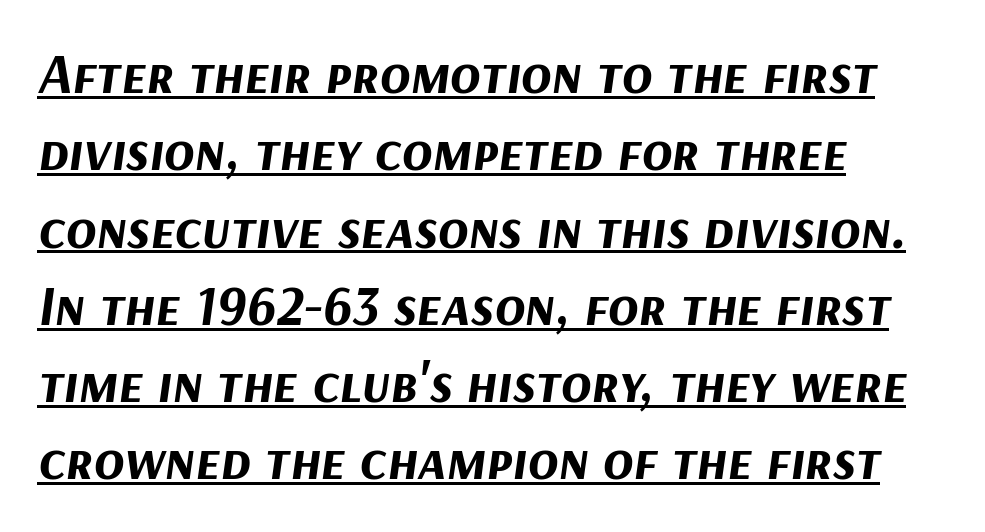
Q: Is the text bold? A: Yes.
Q: Is the text italic (slanted)? A: Yes, it leans right by about 9 degrees.
Q: Is the text underlined? A: Yes.
Q: How is the paragraph aligned? A: Left-aligned.
Q: Is the spacing between letters normal or unusually wide? A: Normal.
Q: Is the spacing between lines tight, normal or loose? A: Normal.
Q: Width (condensed, normal, or wide)? A: Normal.
Q: Stroke contrast? A: Medium.
Q: x-height? A: Medium.
Q: Monospaced? A: No.
